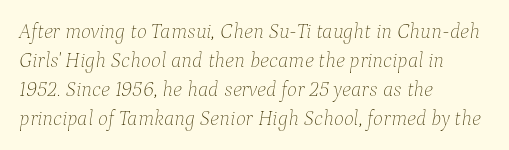
{"italic": "yes", "lean": "right", "slant_degrees": 9, "bold": "no", "underline": "no", "align": "left", "line_spacing": "normal", "line_spacing_ratio": 1.38, "letter_spacing": "normal", "letter_spacing_em": 0.0, "glyph_px": 21}
